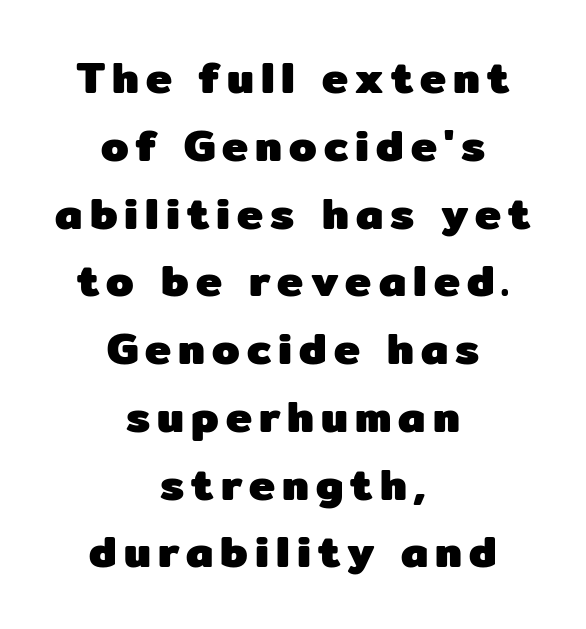
Stroke thickness is high; the sample reads as a true bold. It's the straight-up-and-down kind of type. You can tell from the bare stems that sans-serif type was used. One glance says typical: line gaps are just what's usual.
